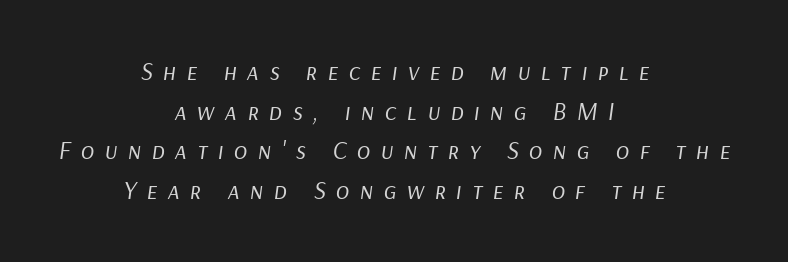
{"italic": "yes", "lean": "right", "slant_degrees": 9, "bold": "no", "underline": "no", "align": "center", "line_spacing": "normal", "line_spacing_ratio": 1.59, "letter_spacing": "wide", "letter_spacing_em": 0.41, "glyph_px": 25}
